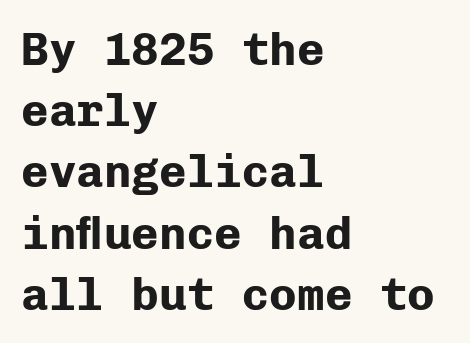
Here the designer chose a console-style face with uniform glyph widths. These lines stack with their left ends in a neat column. The letters carry no serifs — their stems end cleanly without finishing strokes. This is heavy type, rendered in bold. Inter-character spacing is left at the font's built-in metrics.
